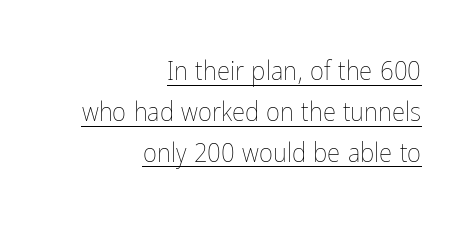
The image shows 27 px text type, upright; set right-aligned, normal line spacing (1.51x), normal letter spacing, underlined.
